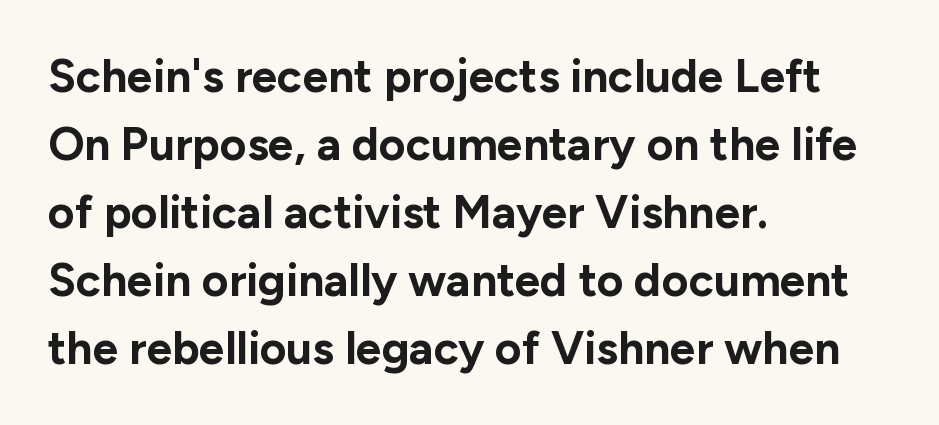
Each line starts at the same left margin while the right side varies. Do the characters align in a grid? No, the font is proportional. Stroke thickness is high; the sample reads as a true bold. You could call the tracking neutral — neither tight nor loose.
